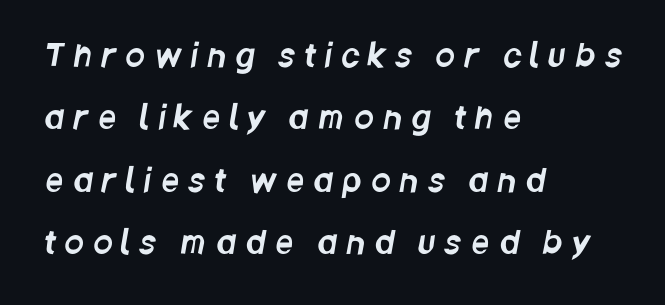
Q: Is the typeface a serif or a sans-serif typeface? A: Sans-serif.
Q: Is the text underlined? A: No.
Q: How is the paragraph aligned? A: Left-aligned.
Q: Is the spacing between letters normal or unusually wide? A: Unusually wide.
Q: Is the spacing between lines tight, normal or loose? A: Loose.
Q: Width (condensed, normal, or wide)? A: Condensed.
Q: Stroke contrast? A: Low.
Q: x-height? A: Large.
Q: Monospaced? A: No.
